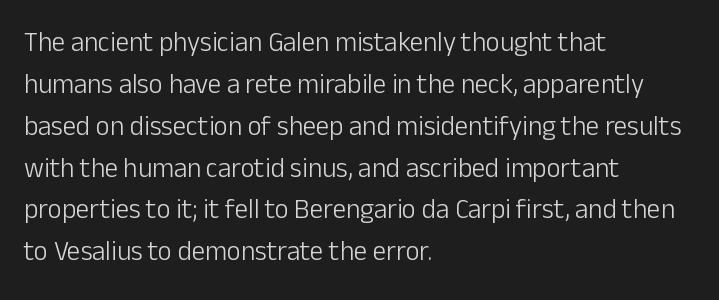
The image shows 27 px text type, upright; set left-aligned, normal line spacing (1.55x), normal letter spacing, not underlined.
